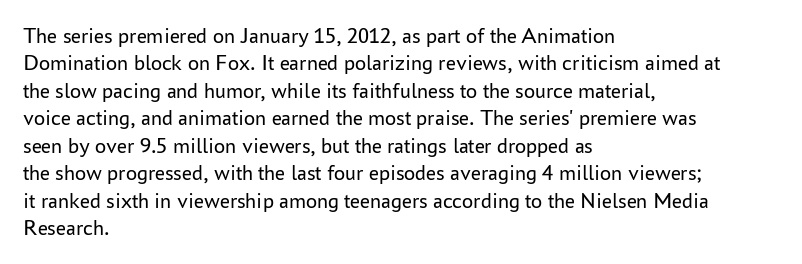
Counters stay open thanks to moderate or lighter strokes. All the whitespace from short lines collects on the right. Normally led — the rows are evenly, conventionally spaced. The glyphs are unaccompanied by any horizontal stroke below them.
